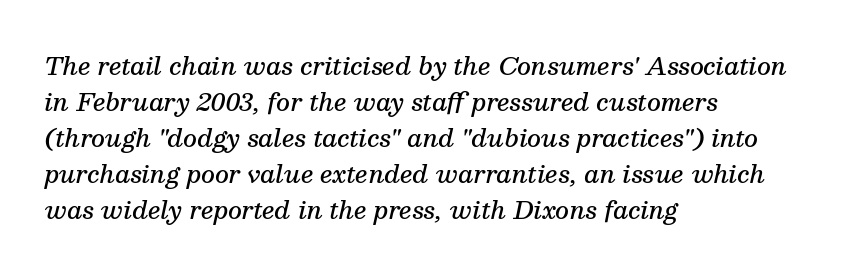
The image shows 24 px text type, italic (leaning right); set left-aligned, normal line spacing (1.5x), normal letter spacing, not underlined.
